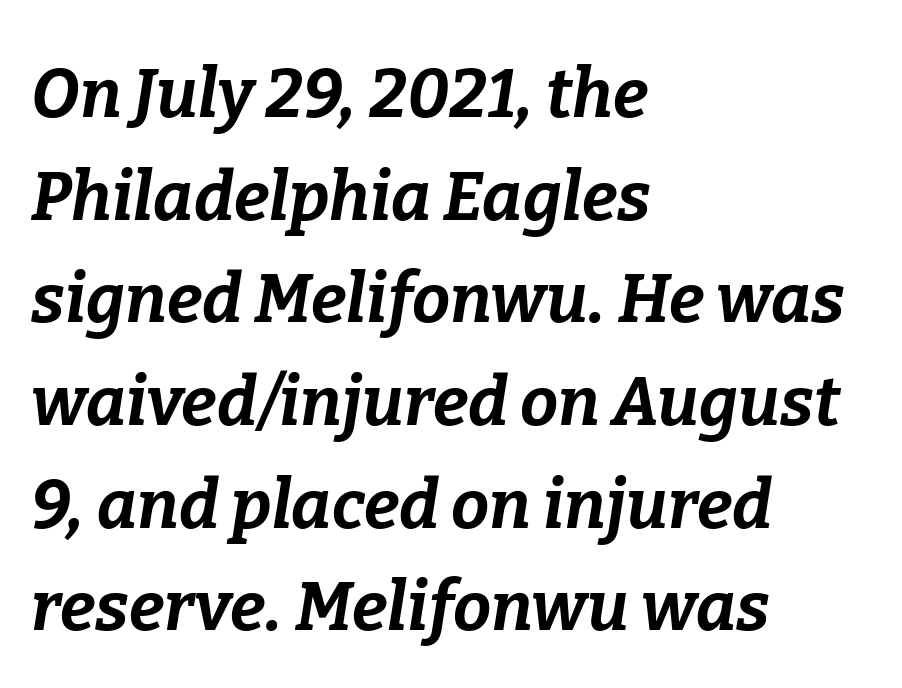
The image shows 68 px bold type, italic (leaning right); set left-aligned, normal line spacing (1.51x), normal letter spacing, not underlined; low stroke contrast and a medium x-height.
